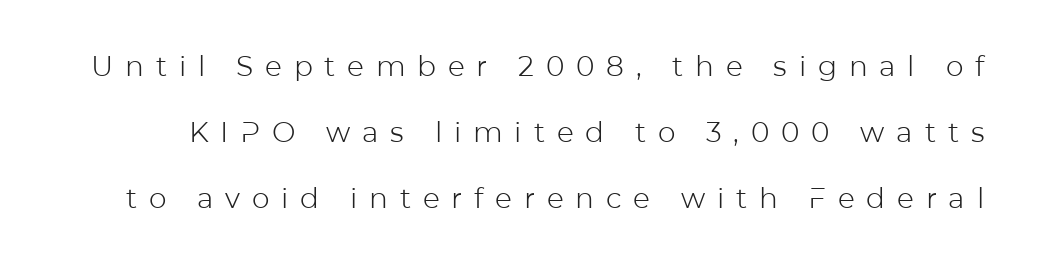
A typesetter would mark this as roman, not italic. The weight tops out at a normal text grade. You could fit nearly another row in the gap between these rows. Bare-footed words on every line. Grotesque or geometric, the face here clearly has no serifs. Inter-character spacing is expanded well beyond the font's built-in metrics.
